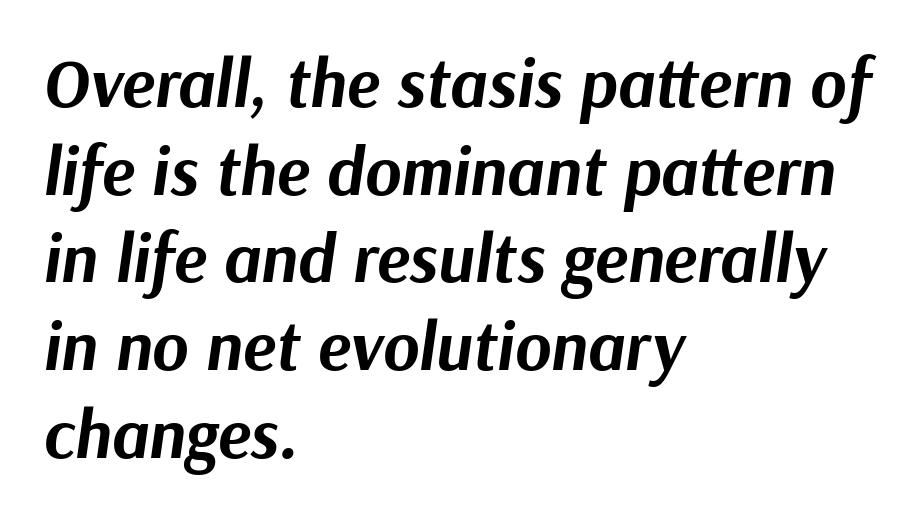
{"italic": "yes", "lean": "right", "slant_degrees": 9, "bold": "yes", "weight": "bold", "width": "normal", "stroke_contrast": "medium", "x_height": "medium", "monospaced": "no", "underline": "no", "align": "left", "line_spacing": "normal", "line_spacing_ratio": 1.27, "letter_spacing": "normal", "letter_spacing_em": 0.0, "glyph_px": 69}
